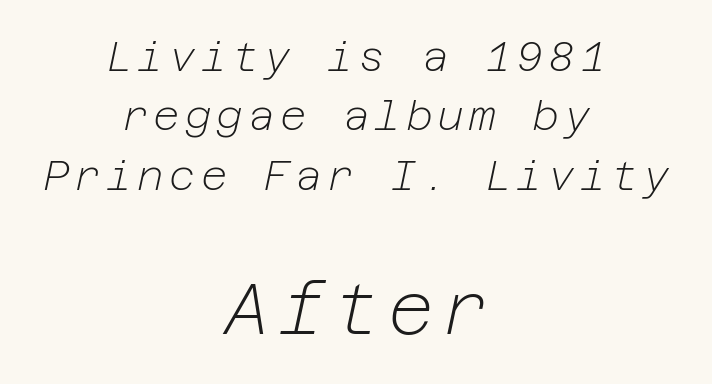
Q: Is the text bold? A: No.
Q: Is the text italic (slanted)? A: Yes, it leans right by about 12 degrees.
Q: Is the text underlined? A: No.
Q: How is the paragraph aligned? A: Centered.
Q: Is the spacing between lines tight, normal or loose? A: Normal.
Q: Which block of text is set in a larger size, the first (top) or the second (bottom)? A: The second (bottom) one.
Q: Width (condensed, normal, or wide)? A: Normal.
Q: Stroke contrast? A: Low.
Q: x-height? A: Medium.
